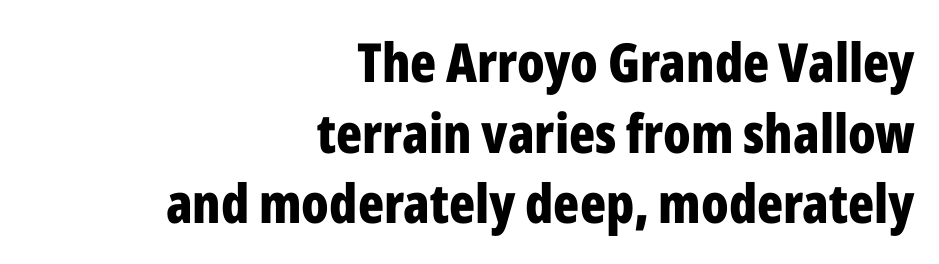
Q: Is the text bold? A: Yes.
Q: Is the text italic (slanted)? A: No, it is upright.
Q: Is the typeface a serif or a sans-serif typeface? A: Sans-serif.
Q: Is the text underlined? A: No.
Q: How is the paragraph aligned? A: Right-aligned.
Q: Is the spacing between letters normal or unusually wide? A: Normal.
Q: Is the spacing between lines tight, normal or loose? A: Normal.
Q: Width (condensed, normal, or wide)? A: Condensed.
Q: Stroke contrast? A: Low.
Q: x-height? A: Medium.
Q: Monospaced? A: No.
